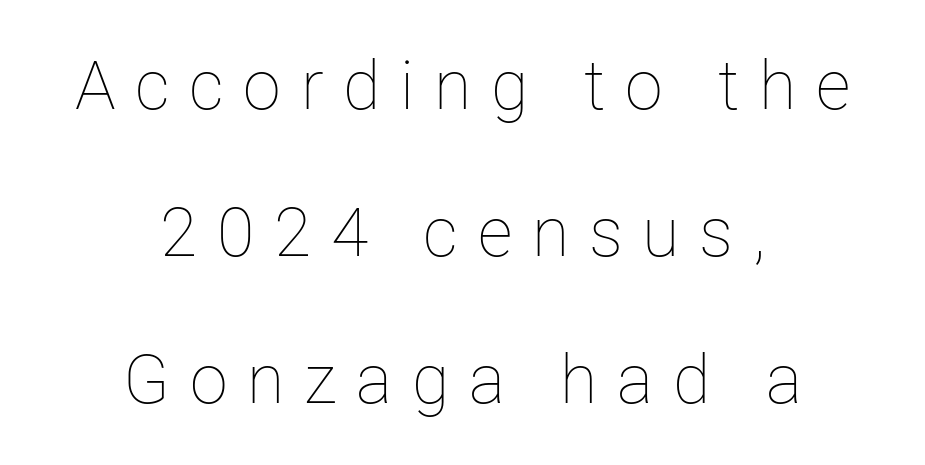
The image shows 68 px thin type, upright; set centered, loose line spacing (2.16x), unusually wide letter spacing (+0.29 em), not underlined; low stroke contrast and a medium x-height.
